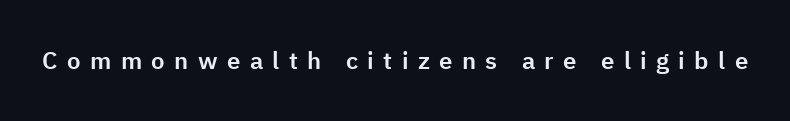
The image shows 24 px text type, upright; set unusually wide letter spacing (+0.39 em), not underlined.
